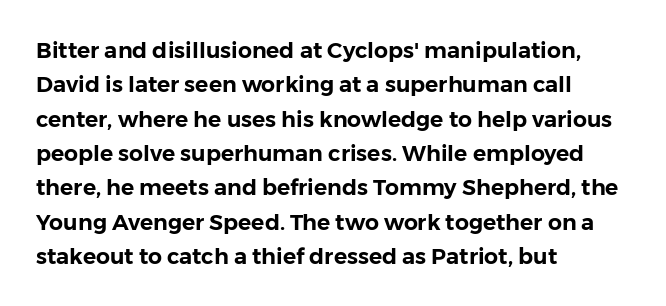
Teacher's note: observe the even left margin — that is flush-left alignment. The passage shown has conventional tracking throughout. It's the straight-up-and-down kind of type. The block of text has a typical density, with ordinary space between rows. The area under the type is left untouched.
